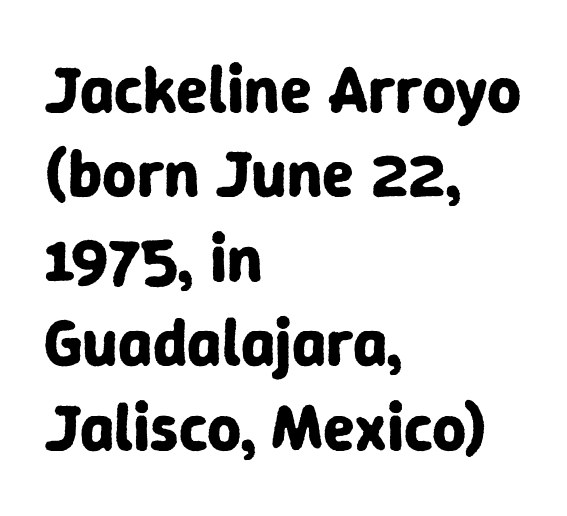
Q: Is the text bold? A: Yes.
Q: Is the text italic (slanted)? A: No, it is upright.
Q: Is the typeface a serif or a sans-serif typeface? A: Sans-serif.
Q: Is the text underlined? A: No.
Q: How is the paragraph aligned? A: Left-aligned.
Q: Is the spacing between letters normal or unusually wide? A: Normal.
Q: Is the spacing between lines tight, normal or loose? A: Normal.
Q: Width (condensed, normal, or wide)? A: Normal.
Q: Stroke contrast? A: Low.
Q: x-height? A: Medium.
Q: Monospaced? A: No.
